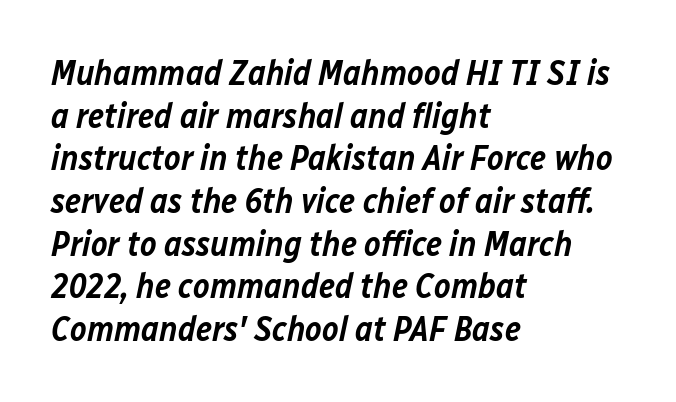
Q: Is the text bold? A: Semi-bold.
Q: Is the text italic (slanted)? A: Yes, it leans right by about 12 degrees.
Q: Is the text underlined? A: No.
Q: How is the paragraph aligned? A: Left-aligned.
Q: Is the spacing between letters normal or unusually wide? A: Normal.
Q: Width (condensed, normal, or wide)? A: Normal.
Q: Stroke contrast? A: Low.
Q: x-height? A: Medium.
Q: Monospaced? A: No.
